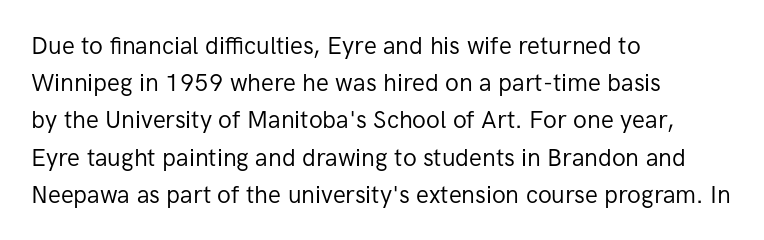
Q: Is the text bold? A: No.
Q: Is the text italic (slanted)? A: No, it is upright.
Q: Is the text underlined? A: No.
Q: How is the paragraph aligned? A: Left-aligned.
Q: Is the spacing between letters normal or unusually wide? A: Normal.
Q: Is the spacing between lines tight, normal or loose? A: Normal.
